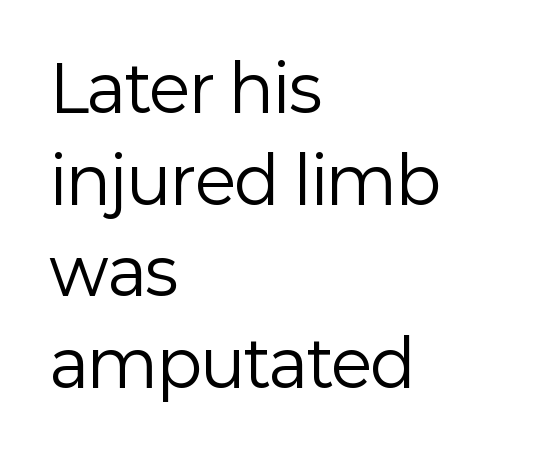
The image shows 64 px regular-weight sans-serif type, upright; set left-aligned, normal line spacing (1.43x), normal letter spacing, not underlined; low stroke contrast and a medium x-height.
